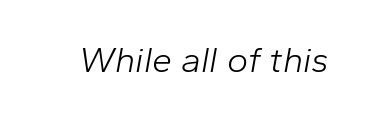
Q: Is the text bold? A: No.
Q: Is the text italic (slanted)? A: Yes, it leans right by about 10 degrees.
Q: Is the text underlined? A: No.
Q: Is the spacing between letters normal or unusually wide? A: Normal.
Q: Width (condensed, normal, or wide)? A: Normal.
Q: Stroke contrast? A: Low.
Q: x-height? A: Medium.
Q: Monospaced? A: No.
